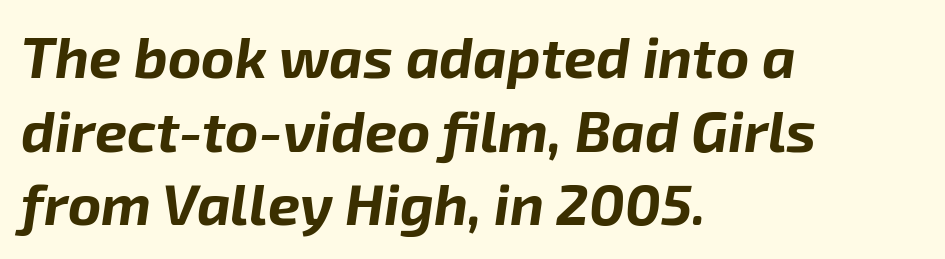
The passage shown leans; its letterforms are oblique. Inter-character spacing is left at the font's built-in metrics. Heavy, bold letterforms. A clean baseline with only descenders dipping below it. Looks like regular typesetting: each glyph gets only the width it needs.
